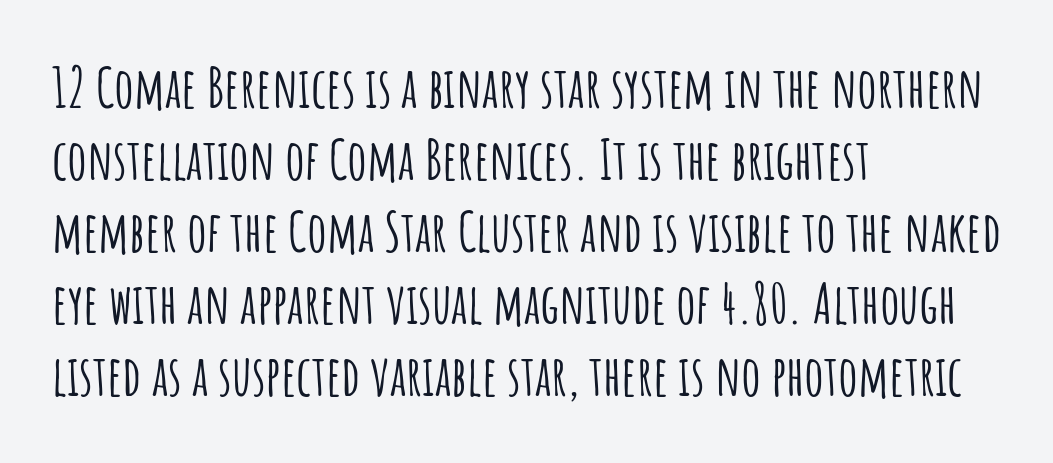
Just letters on the line, the space beneath them empty. Notice how the passage keeps a crisp vertical edge on the left only. The letters stand straight up with perfectly vertical stems. These lines keep a tight, regular rhythm from letter to letter. Horizontal bands of white between lines are of average thickness.
